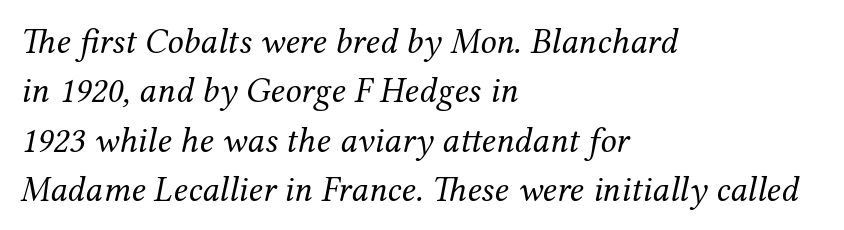
{"serif": "yes", "italic": "yes", "lean": "right", "slant_degrees": 12, "bold": "no", "weight": "regular", "width": "normal", "stroke_contrast": "medium", "x_height": "medium", "monospaced": "no", "underline": "no", "align": "left", "line_spacing": "normal", "line_spacing_ratio": 1.37, "letter_spacing": "normal", "letter_spacing_em": 0.0, "glyph_px": 36}
